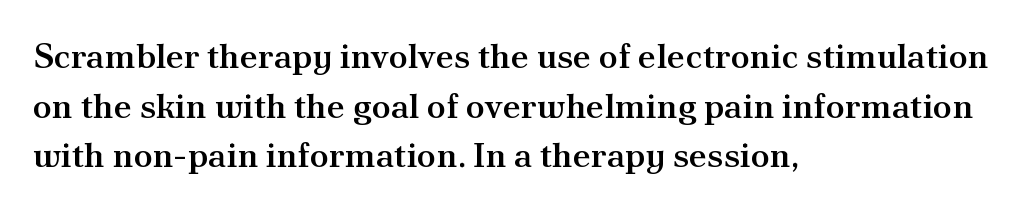
The image shows 35 px semibold serif type, upright; set left-aligned, normal line spacing (1.42x), normal letter spacing, not underlined; medium stroke contrast and a small x-height.
